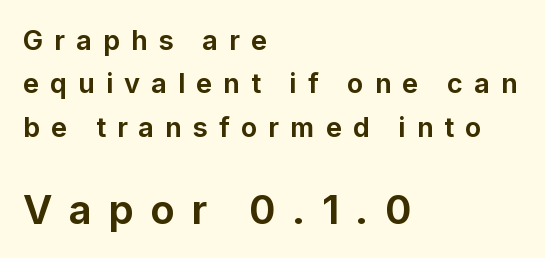
Posture: vertical. Note the varied advance widths — an 'i' is clearly narrower than an 'm'. What stands out about the letter spacing? Its width — letters are far apart. These lines are composed in type without serifs. Leftover space on each line is placed entirely after the last word. Type without underlining.
